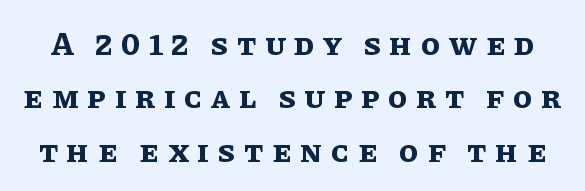
The image shows 32 px bold type, upright; set normal line spacing (1.67x), unusually wide letter spacing (+0.27 em), not underlined; low stroke contrast and a large x-height.
